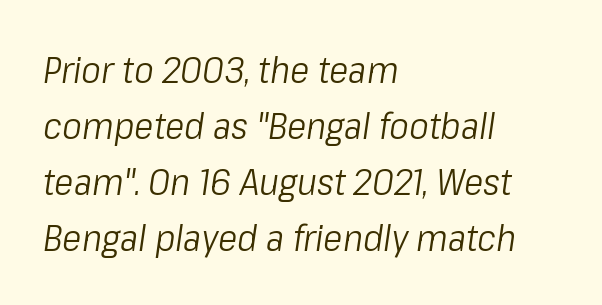
{"italic": "yes", "lean": "right", "slant_degrees": 8, "bold": "no", "weight": "light", "width": "condensed", "stroke_contrast": "low", "x_height": "medium", "monospaced": "no", "underline": "no", "align": "left", "line_spacing": "normal", "line_spacing_ratio": 1.51, "letter_spacing": "normal", "letter_spacing_em": 0.0, "glyph_px": 37}
